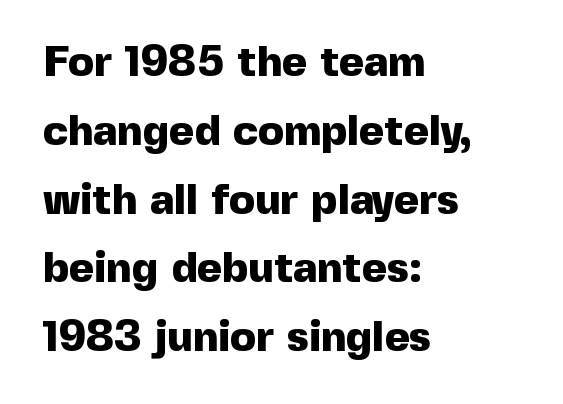
Q: Is the text bold? A: Yes.
Q: Is the text italic (slanted)? A: No, it is upright.
Q: Is the typeface a serif or a sans-serif typeface? A: Sans-serif.
Q: Is the text underlined? A: No.
Q: How is the paragraph aligned? A: Left-aligned.
Q: Is the spacing between letters normal or unusually wide? A: Normal.
Q: Is the spacing between lines tight, normal or loose? A: Normal.
Q: Width (condensed, normal, or wide)? A: Normal.
Q: x-height? A: Medium.
Q: Monospaced? A: No.
